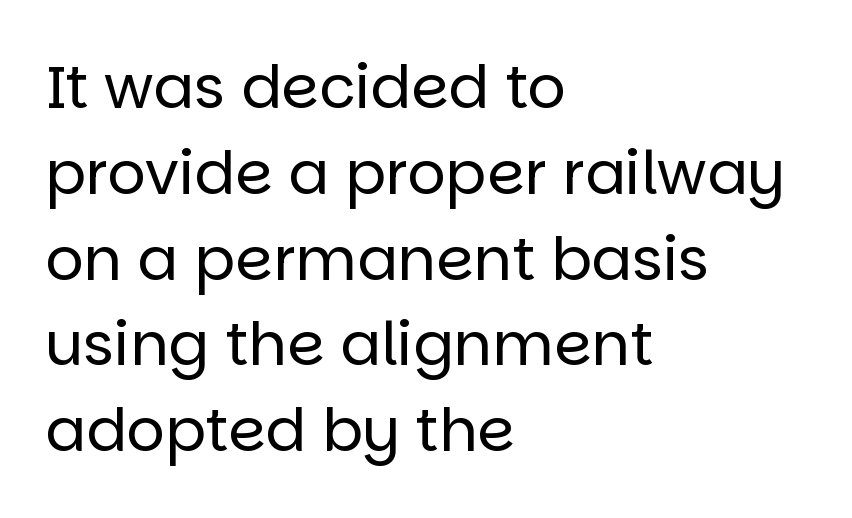
Leftover space on each line is placed entirely after the last word. Classification — sans serif. Type without underlining. This sample uses an upright cut, with every glyph sitting square on the baseline. The line texture is even and compact thanks to regular tracking. Rows of type keep a routine distance in the vertical direction.
